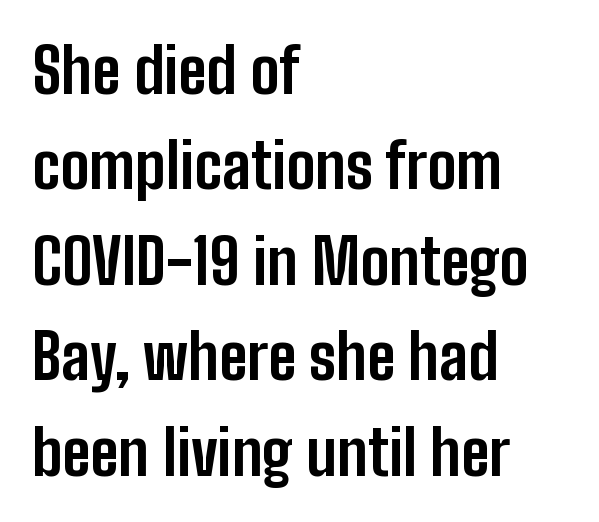
The image shows 62 px bold, condensed sans-serif type, upright; set left-aligned, normal line spacing (1.54x), normal letter spacing, not underlined; low stroke contrast and a medium x-height.
